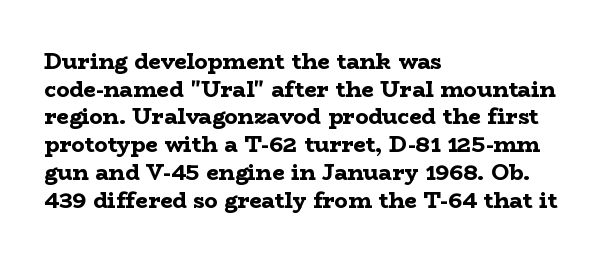
The image shows 22 px bold type, upright; set left-aligned, normal line spacing (1.26x), normal letter spacing, not underlined.
